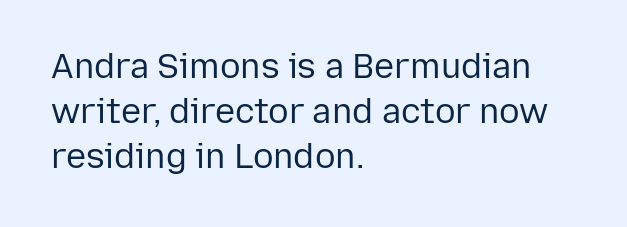
{"serif": "no", "italic": "no", "bold": "no", "weight": "regular", "width": "normal", "stroke_contrast": "low", "x_height": "medium", "monospaced": "no", "underline": "no", "align": "left", "line_spacing": "normal", "line_spacing_ratio": 1.32, "letter_spacing": "normal", "letter_spacing_em": 0.0, "glyph_px": 34}
